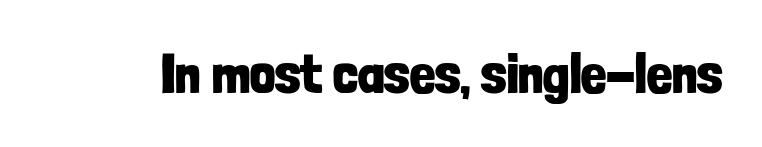
{"serif": "no", "italic": "no", "bold": "yes", "weight": "bold", "width": "condensed", "stroke_contrast": "low", "x_height": "medium", "monospaced": "no", "underline": "no", "letter_spacing": "normal", "letter_spacing_em": 0.0, "glyph_px": 56}
